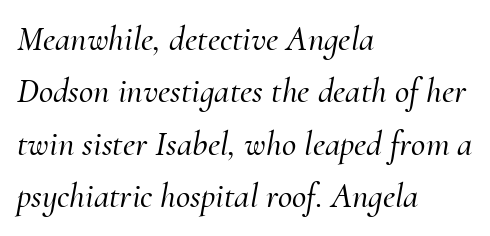
{"serif": "yes", "italic": "yes", "lean": "right", "slant_degrees": 10, "width": "normal", "stroke_contrast": "medium", "x_height": "small", "monospaced": "no", "underline": "no", "align": "left", "line_spacing": "normal", "line_spacing_ratio": 1.5, "letter_spacing": "normal", "letter_spacing_em": 0.0, "glyph_px": 35}
